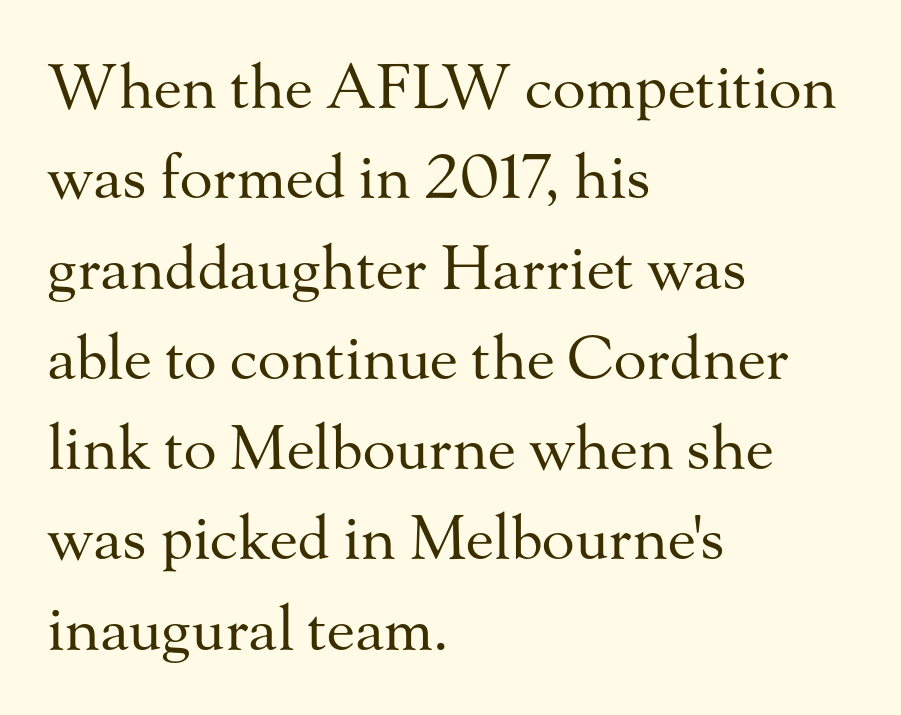
Q: Is the text bold? A: No.
Q: Is the text italic (slanted)? A: No, it is upright.
Q: Is the typeface a serif or a sans-serif typeface? A: Serif.
Q: Is the text underlined? A: No.
Q: How is the paragraph aligned? A: Left-aligned.
Q: Is the spacing between letters normal or unusually wide? A: Normal.
Q: Is the spacing between lines tight, normal or loose? A: Normal.
Q: Width (condensed, normal, or wide)? A: Normal.
Q: Stroke contrast? A: Medium.
Q: x-height? A: Small.
Q: Monospaced? A: No.
